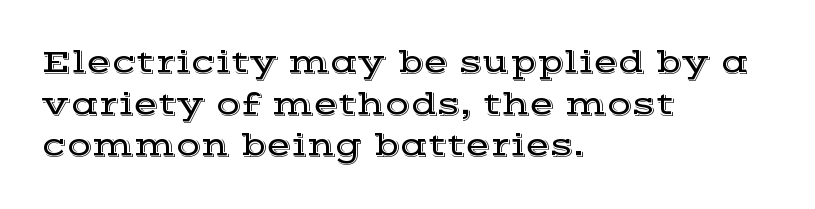
Q: Is the text italic (slanted)? A: No, it is upright.
Q: Is the typeface a serif or a sans-serif typeface? A: Serif.
Q: Is the text underlined? A: No.
Q: How is the paragraph aligned? A: Left-aligned.
Q: Is the spacing between letters normal or unusually wide? A: Normal.
Q: Is the spacing between lines tight, normal or loose? A: Normal.
Q: Width (condensed, normal, or wide)? A: Wide.
Q: x-height? A: Medium.
Q: Monospaced? A: No.
